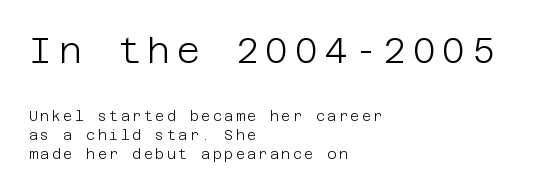
The image shows 36 px light sans-serif type, upright; set left-aligned, normal line spacing (1.36x), not underlined; the first (top) block is 2.57x larger; low stroke contrast and a large x-height.
